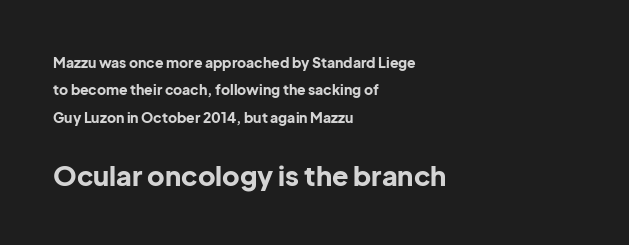
{"italic": "no", "bold": "yes", "underline": "no", "align": "left", "line_spacing": "loose", "line_spacing_ratio": 1.96, "letter_spacing": "normal", "letter_spacing_em": 0.0, "larger_block": "second", "size_ratio": 1.93, "glyph_px": 27}
